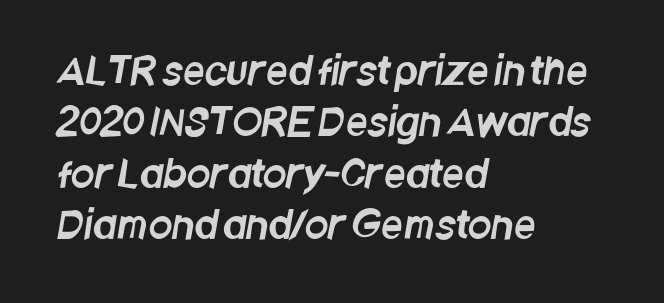
Q: Is the typeface a serif or a sans-serif typeface? A: Sans-serif.
Q: Is the text underlined? A: No.
Q: How is the paragraph aligned? A: Left-aligned.
Q: Is the spacing between letters normal or unusually wide? A: Normal.
Q: Is the spacing between lines tight, normal or loose? A: Normal.
Q: Width (condensed, normal, or wide)? A: Condensed.
Q: Stroke contrast? A: Low.
Q: x-height? A: Large.
Q: Monospaced? A: No.
